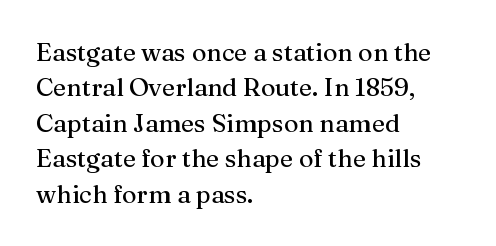
Q: Is the text italic (slanted)? A: No, it is upright.
Q: Is the text underlined? A: No.
Q: How is the paragraph aligned? A: Left-aligned.
Q: Is the spacing between letters normal or unusually wide? A: Normal.
Q: Is the spacing between lines tight, normal or loose? A: Normal.
